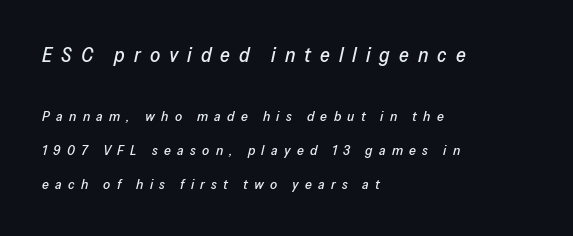
The image shows 20 px text type, italic (leaning right); set left-aligned, loose line spacing (2.43x), unusually wide letter spacing (+0.45 em), not underlined; the first (top) block is 1.43x larger.
